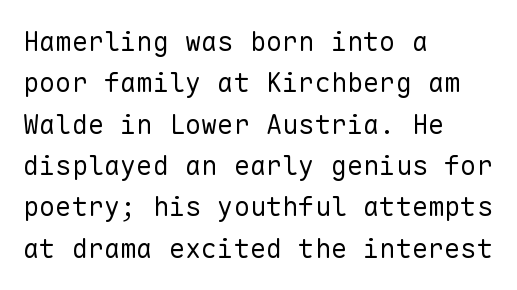
Q: Is the text bold? A: No.
Q: Is the text italic (slanted)? A: No, it is upright.
Q: Is the text underlined? A: No.
Q: How is the paragraph aligned? A: Left-aligned.
Q: Is the spacing between letters normal or unusually wide? A: Normal.
Q: Is the spacing between lines tight, normal or loose? A: Normal.
